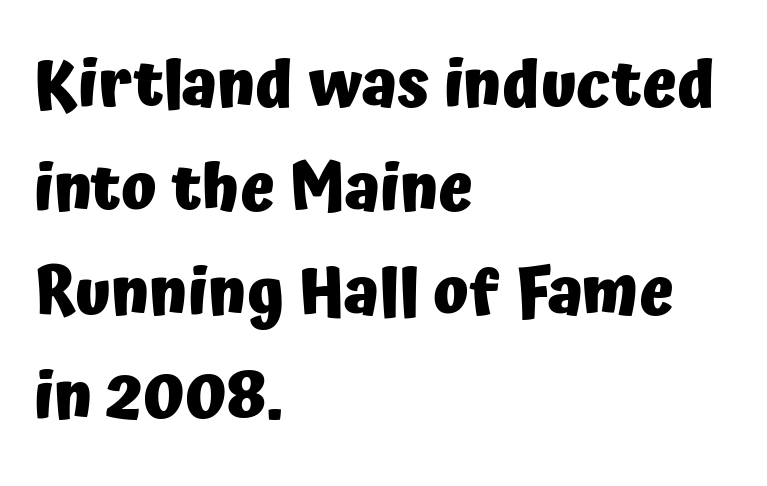
{"serif": "no", "italic": "no", "bold": "yes", "weight": "heavy", "width": "normal", "stroke_contrast": "low", "x_height": "medium", "monospaced": "no", "underline": "no", "align": "left", "line_spacing": "normal", "line_spacing_ratio": 1.6, "letter_spacing": "normal", "letter_spacing_em": 0.0, "glyph_px": 65}
